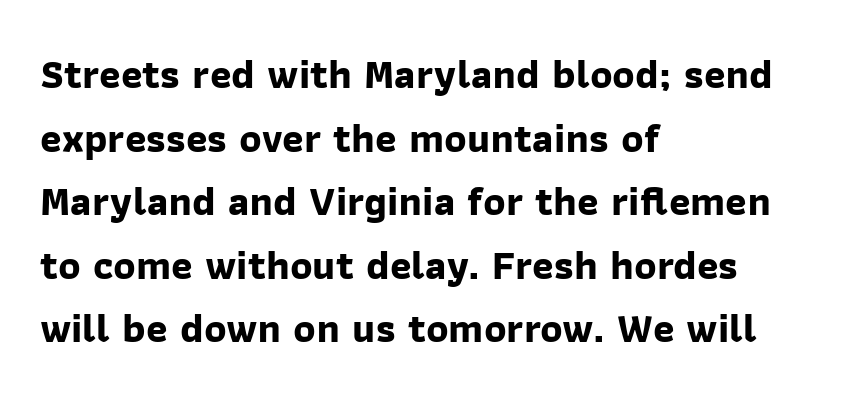
These lines keep a tight, regular rhythm from letter to letter. Lines of text with bare space underneath. You could not count columns in this text — the font is proportionally spaced. The rendering uses a bold face; every stroke is thick and dark. Observe the absence of serifs on each vertical stroke in this sample. The compositor pushed each line to the left boundary.
